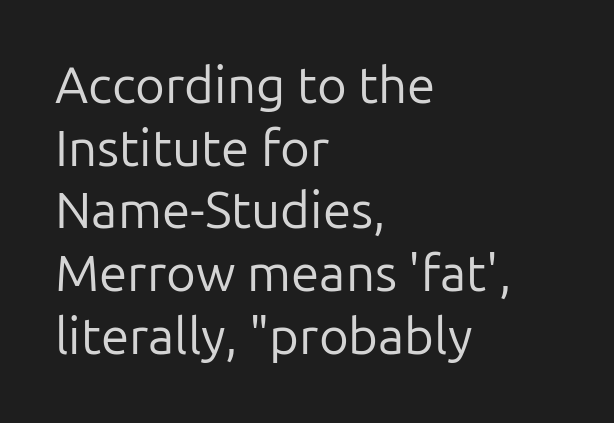
{"serif": "no", "italic": "no", "bold": "no", "weight": "regular", "width": "normal", "stroke_contrast": "low", "x_height": "medium", "monospaced": "no", "underline": "no", "align": "left", "line_spacing_ratio": 1.23, "letter_spacing": "normal", "letter_spacing_em": 0.0, "glyph_px": 51}
